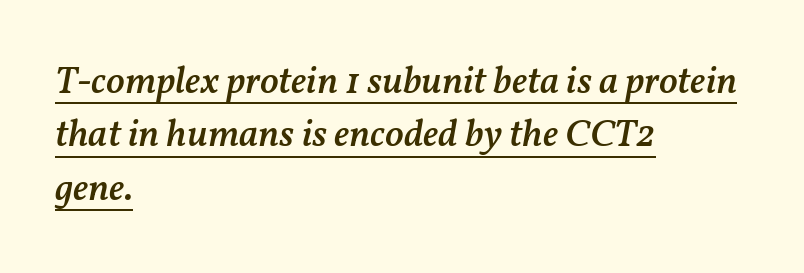
Is the block centered? No — it sits flush against the left margin. Moderately thickened strokes mark this as semibold type. A typesetter would call this leading conventional body-copy spacing. The axis of the letterforms is tilted away from vertical.
